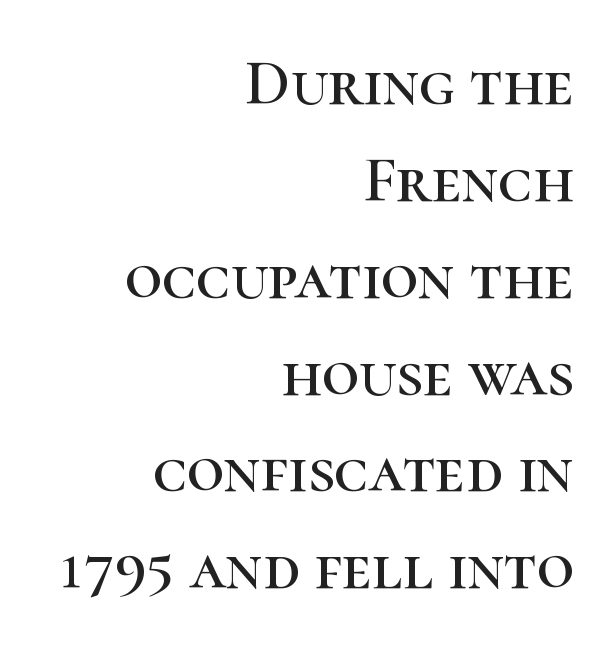
Q: Is the text italic (slanted)? A: No, it is upright.
Q: Is the typeface a serif or a sans-serif typeface? A: Serif.
Q: Is the text underlined? A: No.
Q: How is the paragraph aligned? A: Right-aligned.
Q: Is the spacing between letters normal or unusually wide? A: Normal.
Q: Is the spacing between lines tight, normal or loose? A: Normal.
Q: Width (condensed, normal, or wide)? A: Normal.
Q: Stroke contrast? A: High.
Q: x-height? A: Medium.
Q: Monospaced? A: No.
